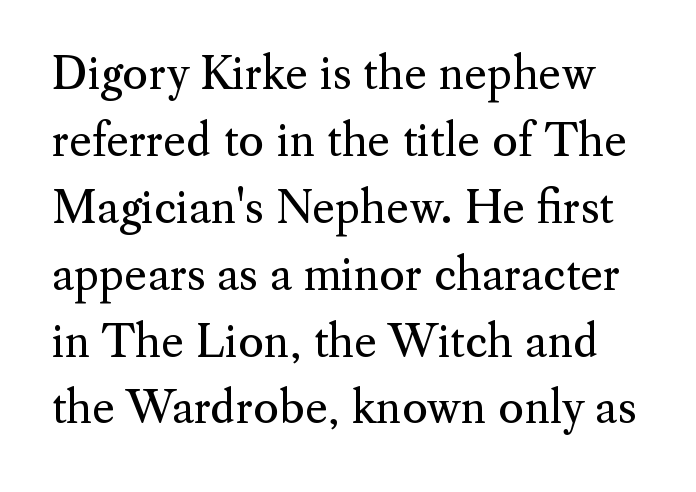
No letter is thick-stroked: the sample isn't bold. The strip under each line holds only bare page. Spacing verdict: proportional, widths tailored to each character. Compared with typical paragraphs, the rows here are spaced about the same.
